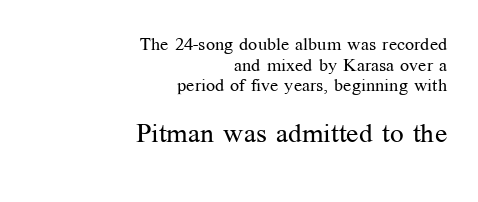
{"italic": "no", "bold": "no", "underline": "no", "align": "right", "line_spacing": "tight", "line_spacing_ratio": 1.14, "letter_spacing": "normal", "letter_spacing_em": 0.0, "larger_block": "second", "size_ratio": 1.5, "glyph_px": 27}
